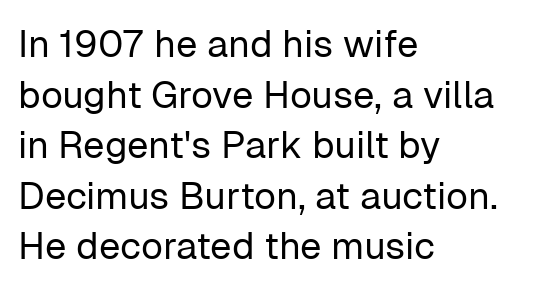
{"serif": "no", "italic": "no", "bold": "no", "weight": "regular", "width": "normal", "stroke_contrast": "low", "x_height": "medium", "monospaced": "no", "underline": "no", "align": "left", "line_spacing": "normal", "line_spacing_ratio": 1.33, "letter_spacing": "normal", "letter_spacing_em": 0.0, "glyph_px": 38}
